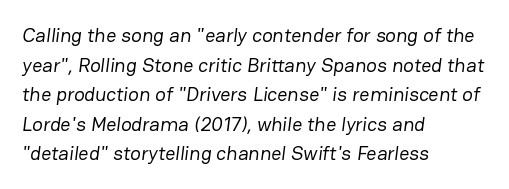
The image shows 20 px text type; set left-aligned, normal line spacing (1.48x), normal letter spacing, not underlined.
